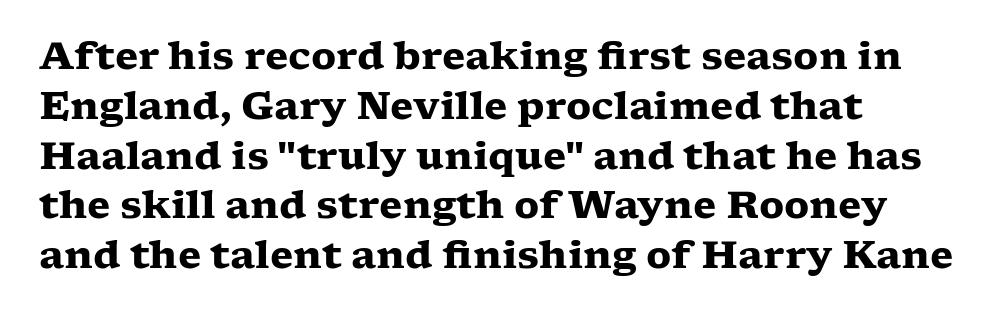
The designer went with a serif here, giving each stem small feet. Each word holds together tightly as a unit, with standard inter-letter gaps. The paragraph shown leans on its left margin. The strip under each line holds only bare page.
